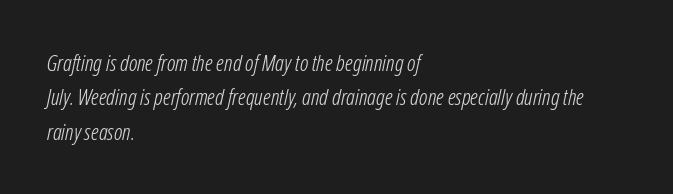
Q: Is the text bold? A: No.
Q: Is the text italic (slanted)? A: Yes, it leans right by about 12 degrees.
Q: Is the text underlined? A: No.
Q: How is the paragraph aligned? A: Left-aligned.
Q: Is the spacing between letters normal or unusually wide? A: Normal.
Q: Is the spacing between lines tight, normal or loose? A: Normal.
